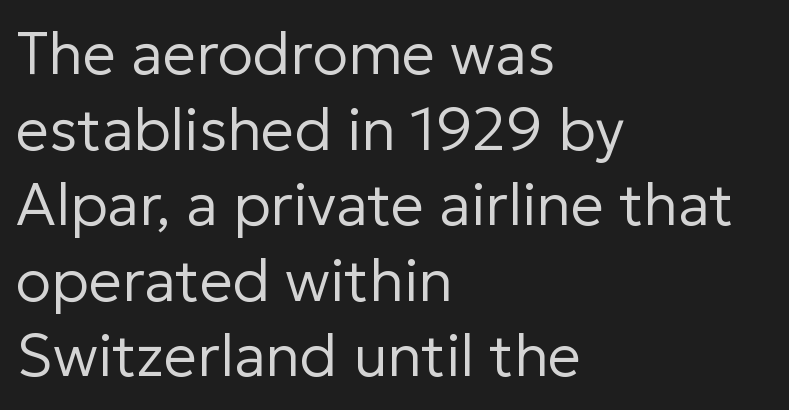
Q: Is the text bold? A: No.
Q: Is the text italic (slanted)? A: No, it is upright.
Q: Is the typeface a serif or a sans-serif typeface? A: Sans-serif.
Q: Is the text underlined? A: No.
Q: How is the paragraph aligned? A: Left-aligned.
Q: Is the spacing between letters normal or unusually wide? A: Normal.
Q: Is the spacing between lines tight, normal or loose? A: Normal.
Q: Width (condensed, normal, or wide)? A: Normal.
Q: Stroke contrast? A: Low.
Q: x-height? A: Medium.
Q: Monospaced? A: No.
